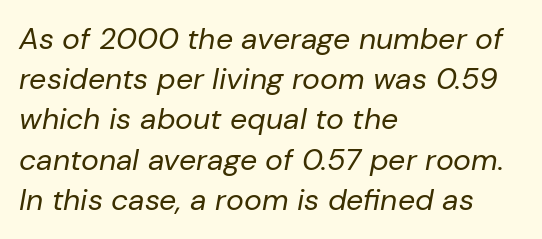
The image shows 30 px regular-weight type, italic (leaning right); set left-aligned, normal line spacing (1.34x), normal letter spacing, not underlined; low stroke contrast and a medium x-height.
